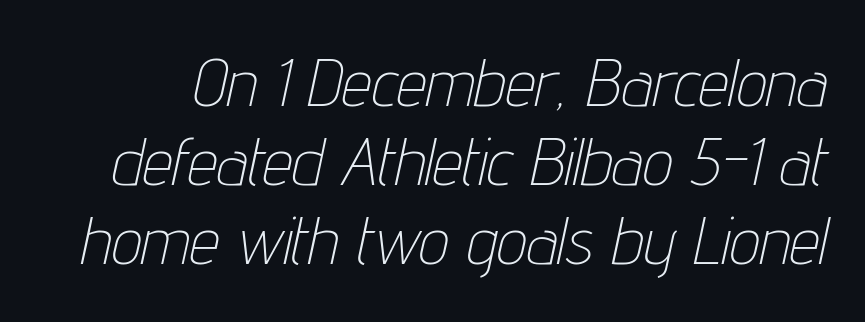
The image shows 67 px thin, condensed type, italic (leaning right); set line spacing 1.18x, normal letter spacing, not underlined; low stroke contrast and a medium x-height.
